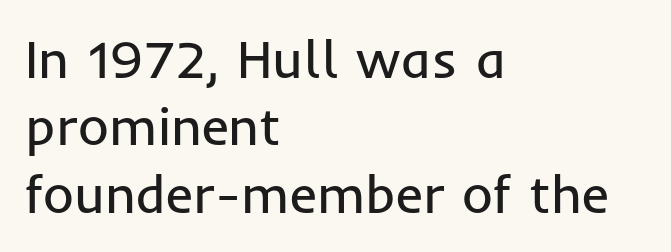
{"serif": "no", "italic": "no", "bold": "no", "weight": "regular", "width": "normal", "stroke_contrast": "low", "x_height": "medium", "monospaced": "no", "underline": "no", "align": "left", "line_spacing": "normal", "line_spacing_ratio": 1.27, "letter_spacing": "normal", "letter_spacing_em": 0.0, "glyph_px": 53}
